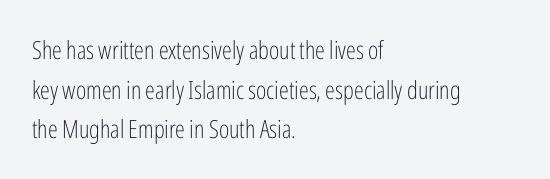
{"italic": "no", "bold": "no", "underline": "no", "align": "left", "line_spacing": "normal", "line_spacing_ratio": 1.59, "letter_spacing": "normal", "letter_spacing_em": 0.0, "glyph_px": 25}
